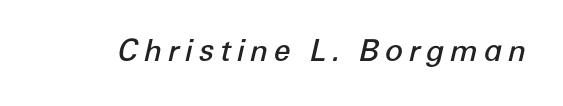
Q: Is the text bold? A: Semi-bold.
Q: Is the text italic (slanted)? A: Yes, it leans right by about 12 degrees.
Q: Is the text underlined? A: No.
Q: Width (condensed, normal, or wide)? A: Normal.
Q: Stroke contrast? A: Low.
Q: x-height? A: Medium.
Q: Monospaced? A: No.
